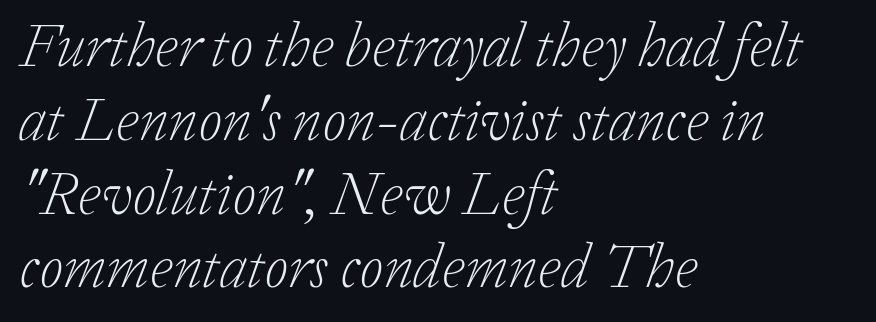
{"serif": "yes", "italic": "yes", "lean": "right", "slant_degrees": 20, "bold": "no", "weight": "light", "width": "normal", "stroke_contrast": "low", "x_height": "medium", "monospaced": "no", "underline": "no", "align": "left", "line_spacing_ratio": 1.21, "letter_spacing": "normal", "letter_spacing_em": 0.0, "glyph_px": 61}
